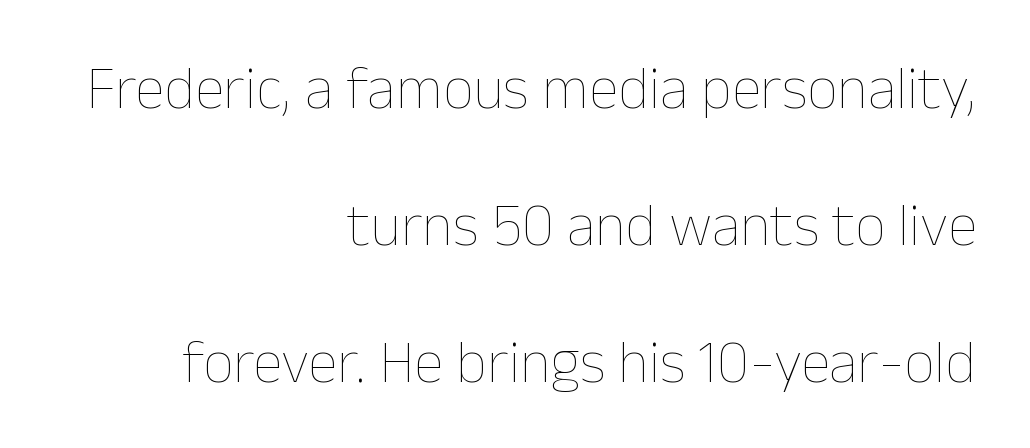
The line-height multiplier appears high, well above default. You can tell it's not italic because the verticals are truly vertical. The passage shown is typed in a proportional face where columns would drift. Ink coverage per letter is moderate at most. Honestly, there is no underline to notice here at all. All the whitespace from short lines collects on the left.
